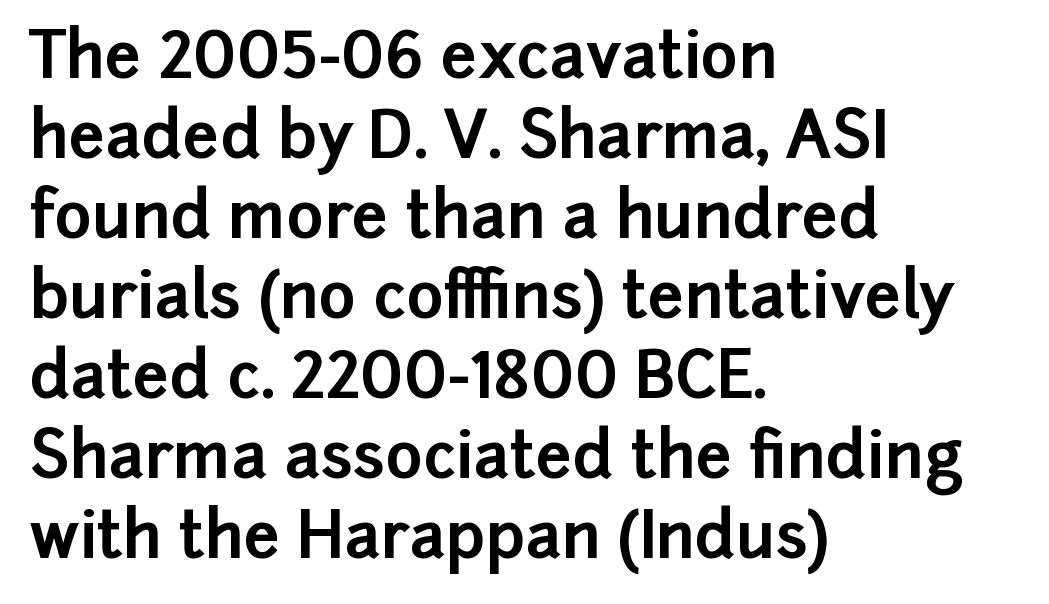
Examine the stroke ends and you'll find no serifs. If you measured baseline to baseline, you'd find a middling distance. Caption: bold face, heavy strokes. The gaps between neighbouring characters are ordinary and unremarkable. Check under the words: just untouched page.
